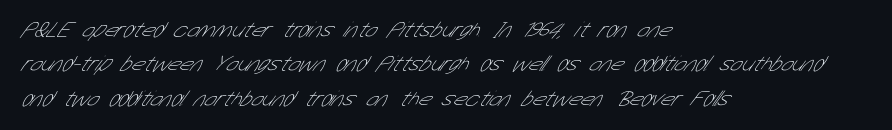
The image shows 22 px text type; set left-aligned, normal line spacing (1.56x), normal letter spacing, not underlined.
